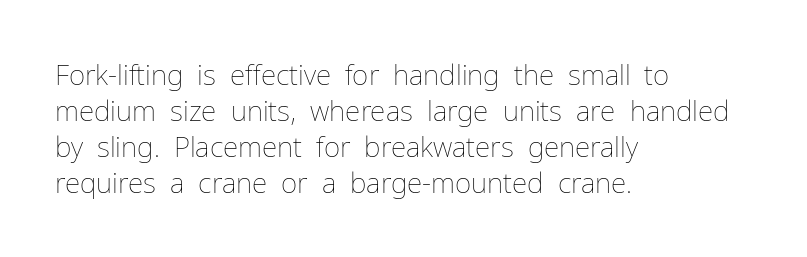
The image shows 28 px thin type, upright; set left-aligned, normal line spacing (1.28x), normal letter spacing, not underlined; low stroke contrast and a medium x-height.
